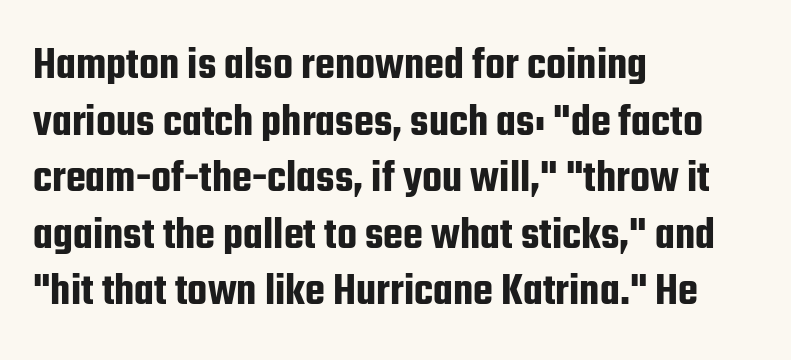
Q: Is the text italic (slanted)? A: No, it is upright.
Q: Is the typeface a serif or a sans-serif typeface? A: Sans-serif.
Q: Is the text underlined? A: No.
Q: How is the paragraph aligned? A: Left-aligned.
Q: Is the spacing between letters normal or unusually wide? A: Normal.
Q: Width (condensed, normal, or wide)? A: Condensed.
Q: Stroke contrast? A: Low.
Q: x-height? A: Medium.
Q: Monospaced? A: No.
